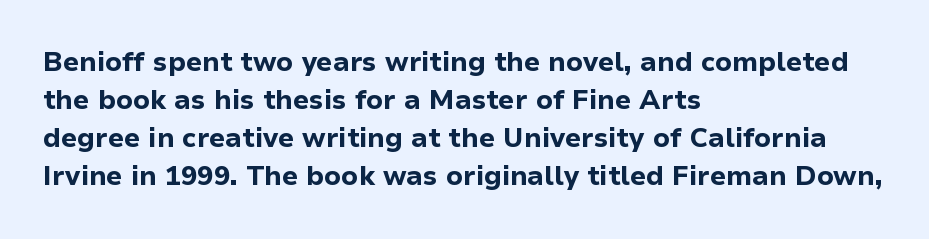
Nothing unusual about the tracking: characters are spaced as the font intends. Glance below the letters and you will spot only blank space. Designer's note — italics off, roman on. Alignment: flush left.
